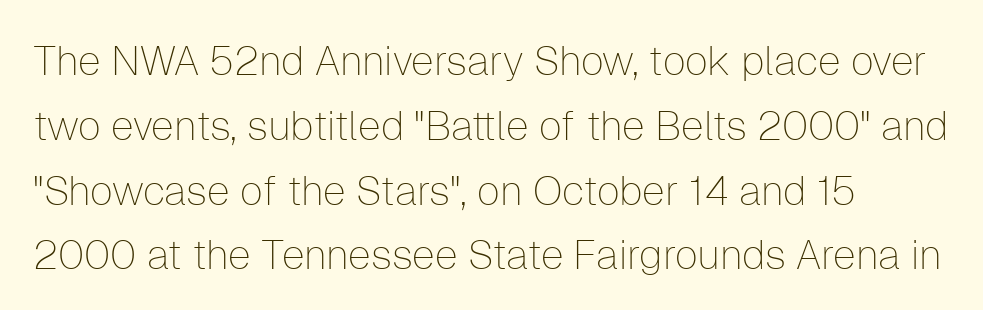
Character widths vary here, with narrow letters taking less room than wide ones. Underlining? Definitely not there. Observe the ordinary spacing: letters are neighbours, not strangers. The typography opts for an upright posture over an oblique one. The typeface has the unassuming heft of standard copy or less. Compared with typical paragraphs, the rows here are spaced about the same.
